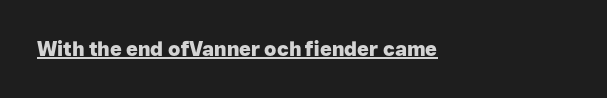
{"italic": "no", "bold": "yes", "underline": "yes", "letter_spacing": "normal", "letter_spacing_em": 0.0, "glyph_px": 20}
